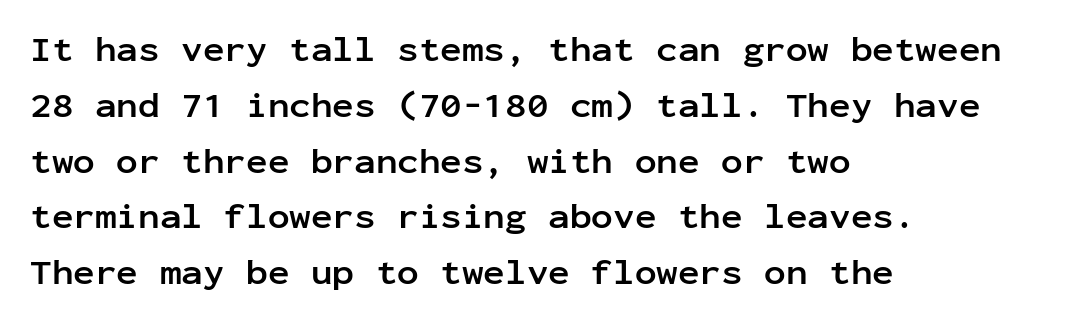
The image shows 36 px semibold sans-serif type, upright, monospaced; set left-aligned, normal line spacing (1.55x), normal letter spacing, not underlined; low stroke contrast and a medium x-height.
